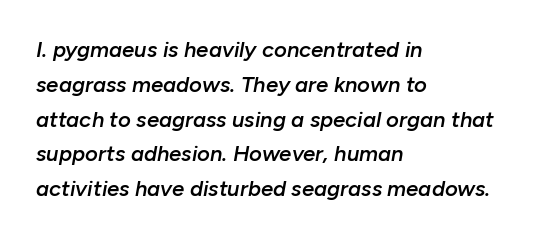
Q: Is the text bold? A: Semi-bold.
Q: Is the text italic (slanted)? A: Yes, it leans right by about 10 degrees.
Q: Is the text underlined? A: No.
Q: How is the paragraph aligned? A: Left-aligned.
Q: Is the spacing between letters normal or unusually wide? A: Normal.
Q: Is the spacing between lines tight, normal or loose? A: Normal.
